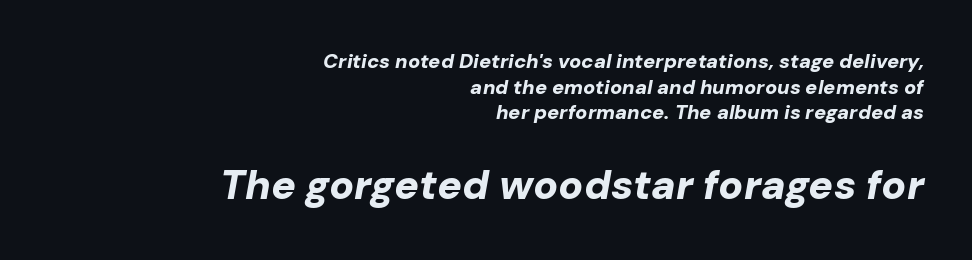
The image shows 41 px bold type, italic (leaning right); set right-aligned, normal line spacing (1.28x), normal letter spacing, not underlined; the second (bottom) block is 2.05x larger; low stroke contrast and a medium x-height.
